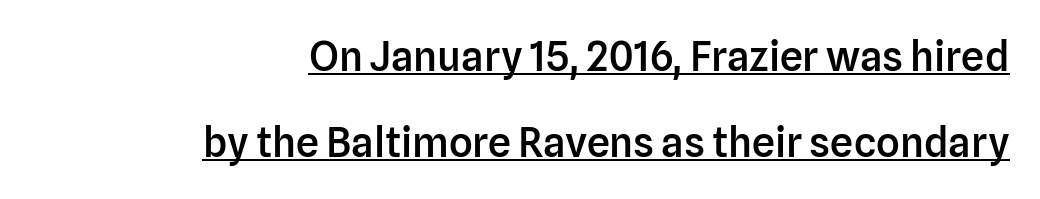
{"serif": "no", "italic": "no", "bold": "semi", "weight": "semibold", "width": "normal", "stroke_contrast": "low", "x_height": "medium", "monospaced": "no", "underline": "yes", "align": "right", "line_spacing": "loose", "line_spacing_ratio": 2.1, "letter_spacing": "normal", "letter_spacing_em": 0.0, "glyph_px": 41}
